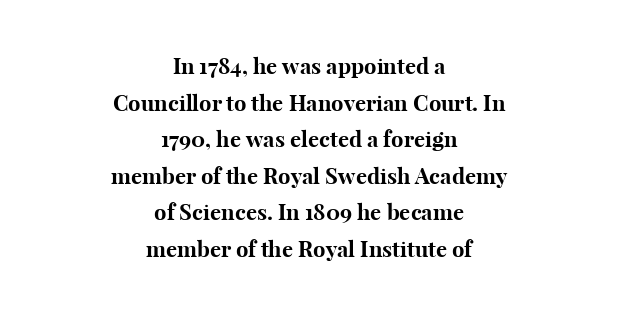
The image shows 22 px bold type, upright; set centered, normal line spacing (1.66x), normal letter spacing, not underlined.
